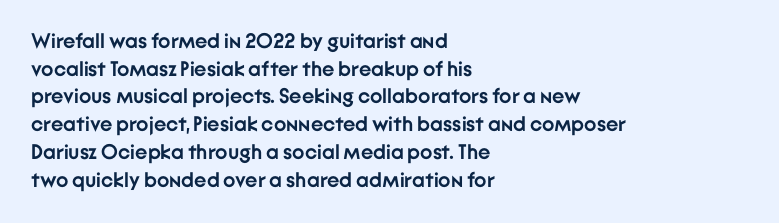
Q: Is the text bold? A: Yes.
Q: Is the text italic (slanted)? A: No, it is upright.
Q: Is the text underlined? A: No.
Q: How is the paragraph aligned? A: Left-aligned.
Q: Is the spacing between letters normal or unusually wide? A: Normal.
Q: Is the spacing between lines tight, normal or loose? A: Normal.
